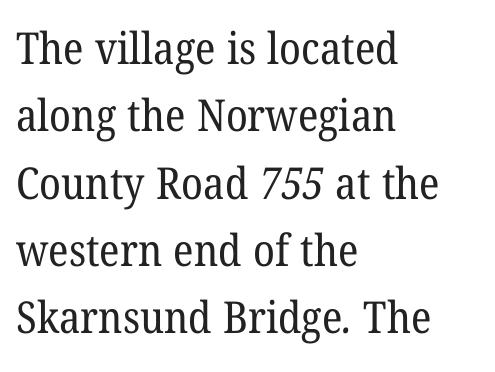
{"serif": "yes", "bold": "no", "weight": "regular", "width": "normal", "stroke_contrast": "low", "x_height": "medium", "monospaced": "no", "underline": "no", "align": "left", "line_spacing": "normal", "line_spacing_ratio": 1.53, "letter_spacing": "normal", "letter_spacing_em": 0.0, "glyph_px": 44}
